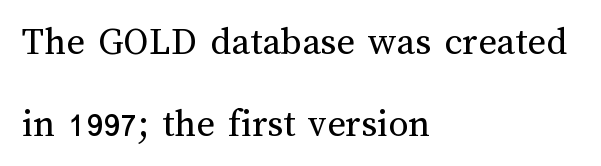
Q: Is the text bold? A: No.
Q: Is the text italic (slanted)? A: No, it is upright.
Q: Is the text underlined? A: No.
Q: How is the paragraph aligned? A: Left-aligned.
Q: Is the spacing between letters normal or unusually wide? A: Normal.
Q: Is the spacing between lines tight, normal or loose? A: Loose.
Q: Width (condensed, normal, or wide)? A: Normal.
Q: Stroke contrast? A: Medium.
Q: x-height? A: Medium.
Q: Monospaced? A: No.
